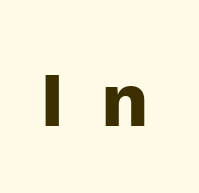
The image shows 77 px heavy sans-serif type, upright; set unusually wide letter spacing (+0.48 em), not underlined; low stroke contrast and a medium x-height.
